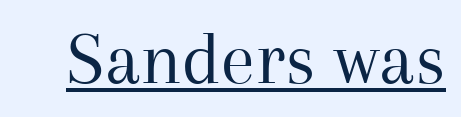
{"serif": "yes", "italic": "no", "bold": "no", "weight": "regular", "width": "normal", "stroke_contrast": "medium", "x_height": "medium", "monospaced": "no", "underline": "yes", "letter_spacing": "normal", "letter_spacing_em": 0.0, "glyph_px": 77}
